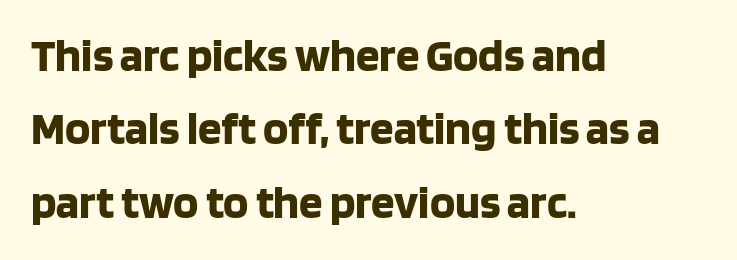
Its strokes are broad and dark, the hallmark of bold type. The type sits square on the baseline with zero lean. Each letter keeps its own natural width here, so spacing adapts to shape. Observe the ordinary spacing: letters are neighbours, not strangers. These lines stack with their left ends in a neat column. The leading is moderate, giving the passage an even texture.
